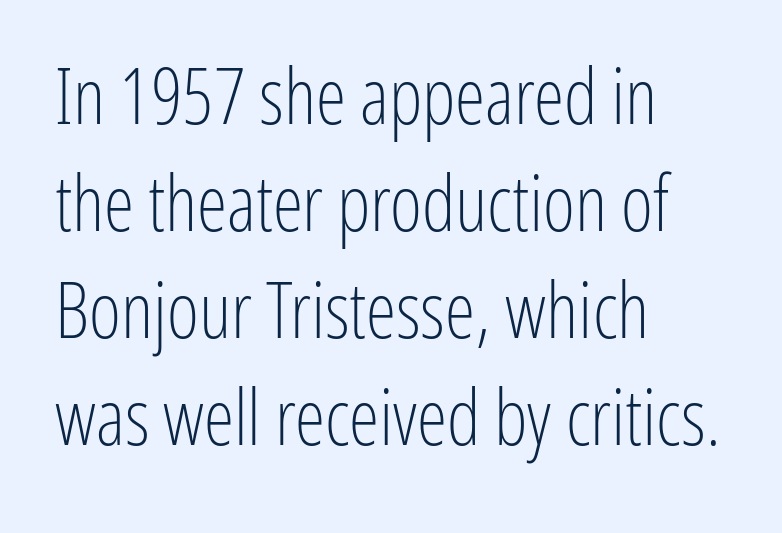
The image shows 77 px light, condensed sans-serif type, upright; set left-aligned, normal line spacing (1.39x), normal letter spacing, not underlined; low stroke contrast and a medium x-height.
